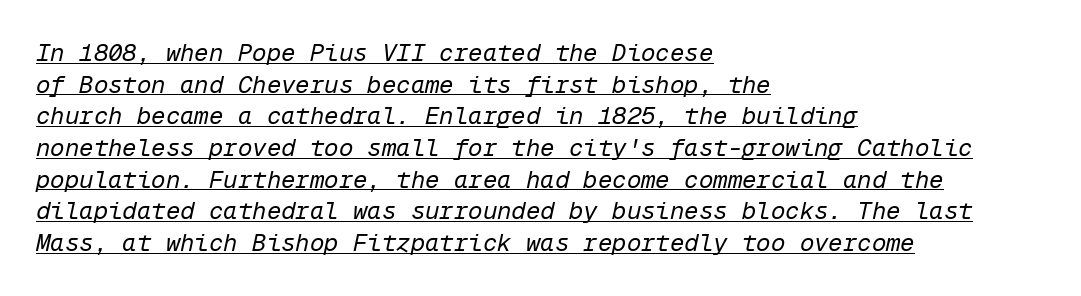
The image shows 24 px text type, italic (leaning right); set left-aligned, normal line spacing (1.32x), normal letter spacing, underlined.
